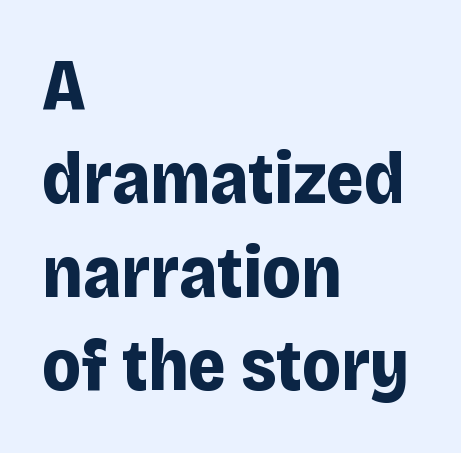
{"serif": "no", "italic": "no", "bold": "yes", "weight": "bold", "width": "normal", "stroke_contrast": "low", "x_height": "large", "monospaced": "no", "underline": "no", "align": "left", "line_spacing": "normal", "line_spacing_ratio": 1.28, "letter_spacing": "normal", "letter_spacing_em": 0.0, "glyph_px": 73}
